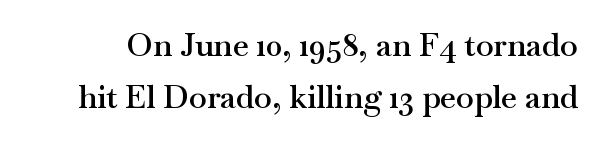
Honestly, the letter spacing is just normal — you wouldn't notice it. Weight: semibold (demi). The text was rendered using a seriffed face with decorative stroke endings. This is roman type, the default non-slanted kind.
